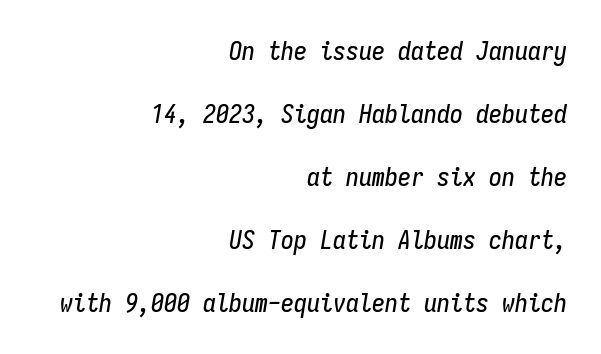
Q: Is the text italic (slanted)? A: Yes, it leans right by about 9 degrees.
Q: Is the text underlined? A: No.
Q: How is the paragraph aligned? A: Right-aligned.
Q: Is the spacing between letters normal or unusually wide? A: Normal.
Q: Is the spacing between lines tight, normal or loose? A: Loose.
